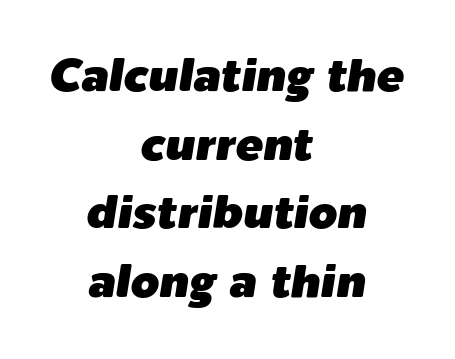
Q: Is the text italic (slanted)? A: Yes, it leans right by about 9 degrees.
Q: Is the text underlined? A: No.
Q: How is the paragraph aligned? A: Centered.
Q: Is the spacing between letters normal or unusually wide? A: Normal.
Q: Is the spacing between lines tight, normal or loose? A: Normal.
Q: Width (condensed, normal, or wide)? A: Normal.
Q: Stroke contrast? A: Low.
Q: x-height? A: Medium.
Q: Monospaced? A: No.
